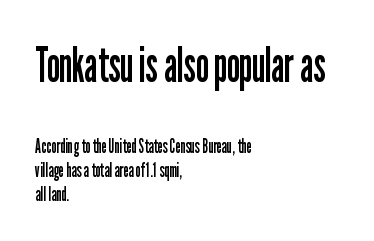
These lines are rendered in a variable-pitch font. Two sizes are in play, and the larger belongs to the first block. The type family on display is of the sans-serif kind. This sample is left-justified, so line endings fall wherever the words run out.
